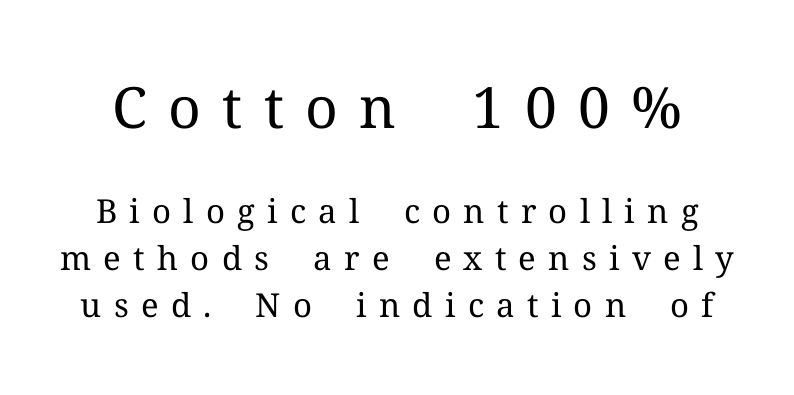
The image shows 57 px regular-weight serif type, upright; set normal line spacing (1.43x), unusually wide letter spacing (+0.37 em), not underlined; the first (top) block is 1.73x larger; medium stroke contrast and a medium x-height.
